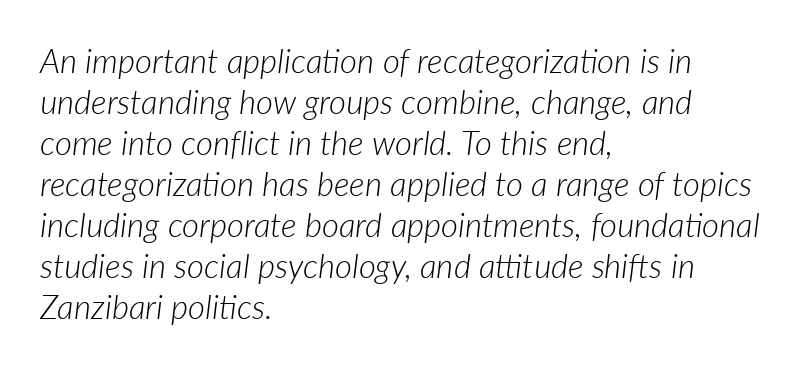
{"italic": "yes", "lean": "right", "slant_degrees": 7, "bold": "no", "weight": "light", "width": "normal", "stroke_contrast": "low", "x_height": "medium", "monospaced": "no", "underline": "no", "align": "left", "line_spacing_ratio": 1.24, "letter_spacing": "normal", "letter_spacing_em": 0.0, "glyph_px": 33}
